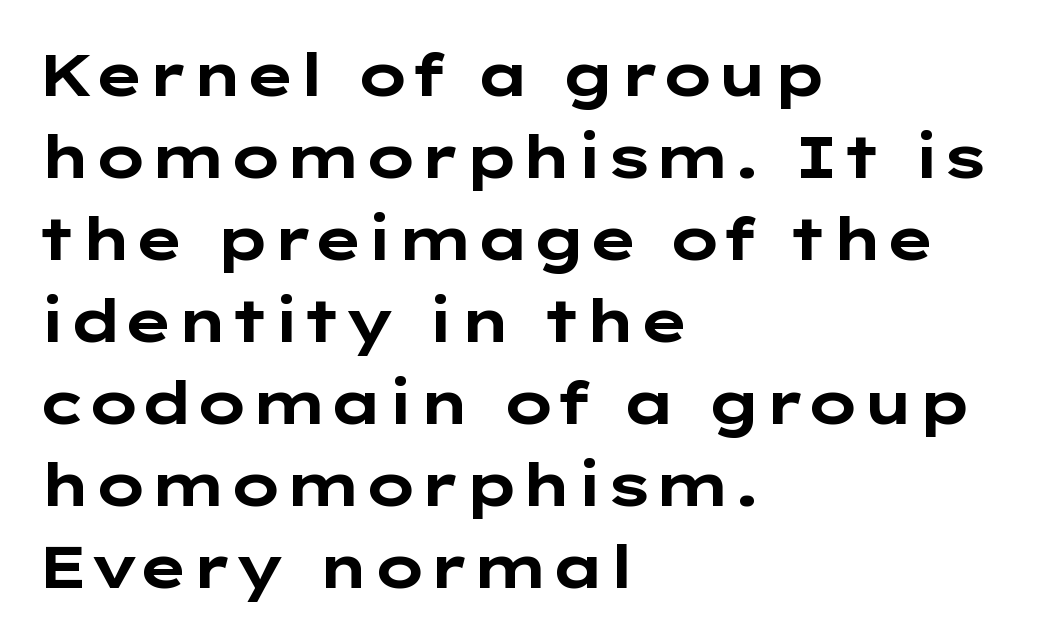
{"serif": "no", "italic": "no", "bold": "yes", "weight": "bold", "width": "wide", "stroke_contrast": "low", "x_height": "medium", "monospaced": "no", "underline": "no", "align": "left", "line_spacing": "normal", "line_spacing_ratio": 1.39, "letter_spacing": "normal", "letter_spacing_em": 0.0, "glyph_px": 59}
